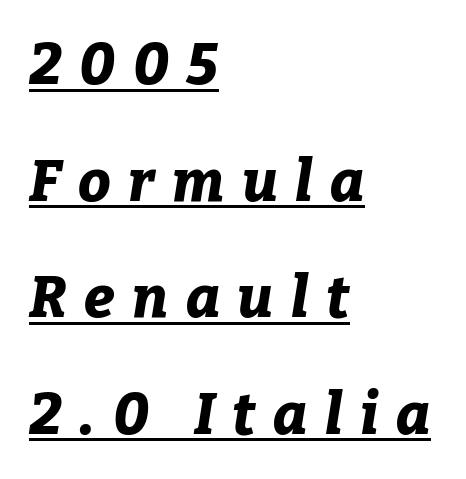
Q: Is the text bold? A: Yes.
Q: Is the text italic (slanted)? A: Yes, it leans right by about 9 degrees.
Q: Is the text underlined? A: Yes.
Q: How is the paragraph aligned? A: Left-aligned.
Q: Is the spacing between letters normal or unusually wide? A: Unusually wide.
Q: Is the spacing between lines tight, normal or loose? A: Loose.
Q: Width (condensed, normal, or wide)? A: Normal.
Q: Stroke contrast? A: Low.
Q: x-height? A: Medium.
Q: Monospaced? A: No.
